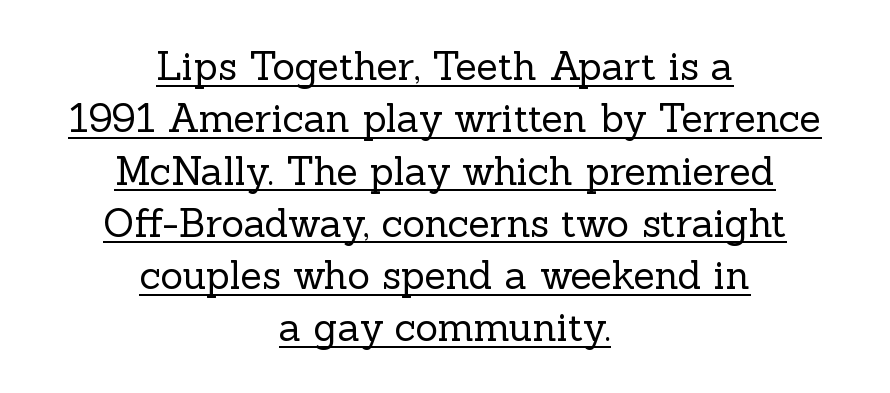
The image shows 39 px regular-weight serif type, upright; set centered, normal line spacing (1.34x), normal letter spacing, underlined; a medium x-height.
